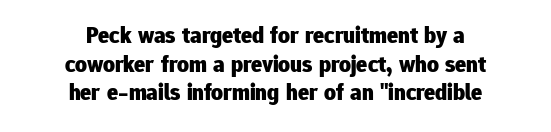
Tracking value appears to be zero — textbook default spacing. Horizontal bands of white between lines are of average thickness. If you drew a line through each stem, it would be perfectly vertical. One-word summary of the alignment: center. Plenty of ink on the page — the face is bold. Glance below the letters and you will spot only blank space.
